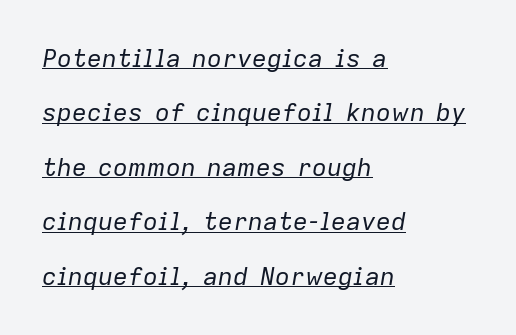
Q: Is the text bold? A: No.
Q: Is the text italic (slanted)? A: Yes, it leans right by about 9 degrees.
Q: Is the text underlined? A: Yes.
Q: How is the paragraph aligned? A: Left-aligned.
Q: Is the spacing between letters normal or unusually wide? A: Normal.
Q: Is the spacing between lines tight, normal or loose? A: Loose.
